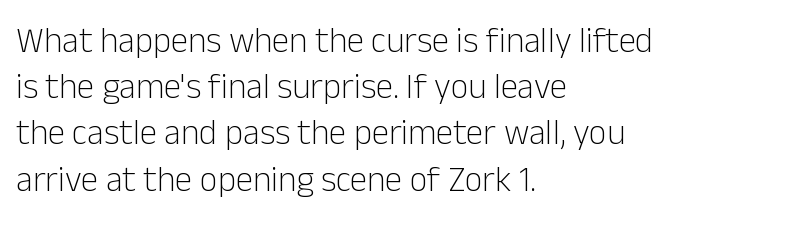
The image shows 35 px light sans-serif type, upright; set left-aligned, normal line spacing (1.32x), normal letter spacing, not underlined; low stroke contrast and a medium x-height.
